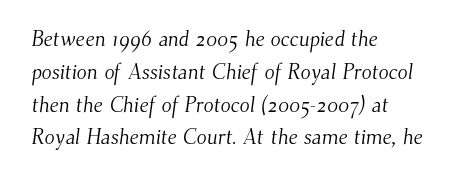
Q: Is the text bold? A: No.
Q: Is the text underlined? A: No.
Q: How is the paragraph aligned? A: Left-aligned.
Q: Is the spacing between letters normal or unusually wide? A: Normal.
Q: Is the spacing between lines tight, normal or loose? A: Normal.
